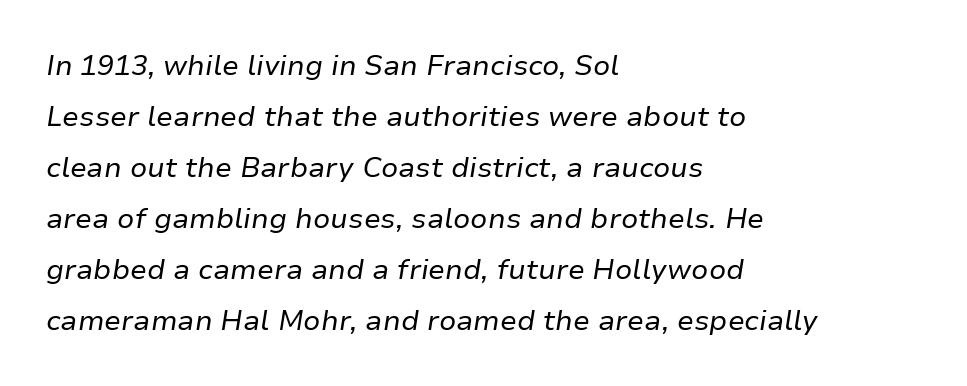
The image shows 28 px regular-weight type, italic (leaning right); set left-aligned, line spacing 1.82x, normal letter spacing, not underlined; low stroke contrast and a medium x-height.
